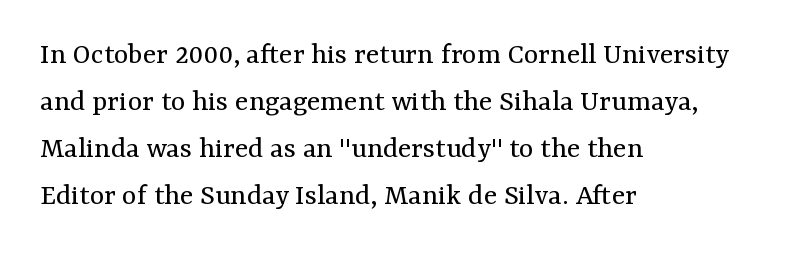
{"serif": "yes", "italic": "no", "bold": "no", "weight": "regular", "width": "normal", "stroke_contrast": "medium", "x_height": "medium", "monospaced": "no", "underline": "no", "align": "left", "line_spacing": "normal", "line_spacing_ratio": 1.52, "letter_spacing": "normal", "letter_spacing_em": 0.0, "glyph_px": 31}
